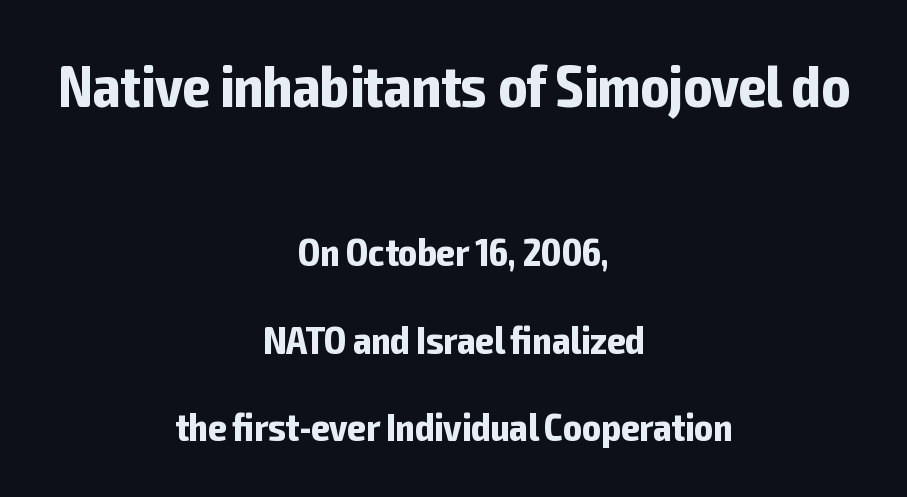
The image shows 59 px bold, condensed sans-serif type, upright; set centered, loose line spacing (2.24x), normal letter spacing, not underlined; the first (top) block is 1.51x larger; low stroke contrast and a medium x-height.
